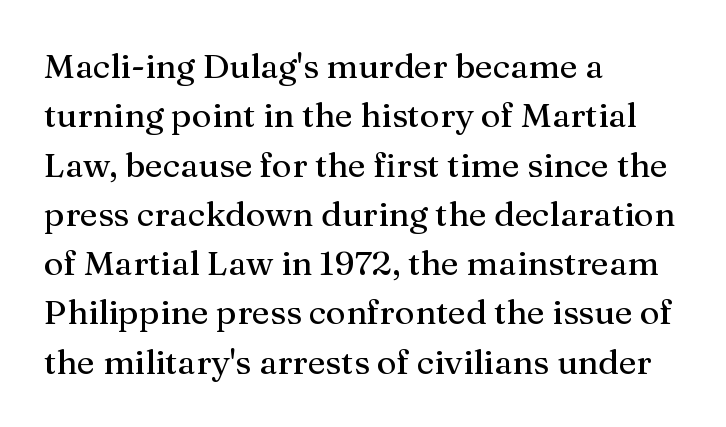
If you drew a line through each stem, it would be perfectly vertical. Just letters on the line, the space beneath them empty. Look at the bottom of the vertical strokes: they flare into serifs here. In terms of letterspacing, this is plain default setting. A normal amount of white space separates one row of letters from the next.
